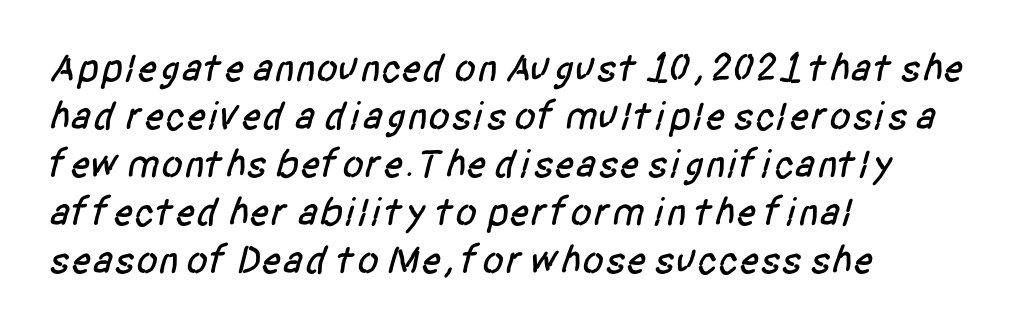
Q: Is the typeface a serif or a sans-serif typeface? A: Sans-serif.
Q: Is the text underlined? A: No.
Q: How is the paragraph aligned? A: Left-aligned.
Q: Is the spacing between letters normal or unusually wide? A: Normal.
Q: Width (condensed, normal, or wide)? A: Condensed.
Q: Stroke contrast? A: Low.
Q: x-height? A: Large.
Q: Monospaced? A: No.
